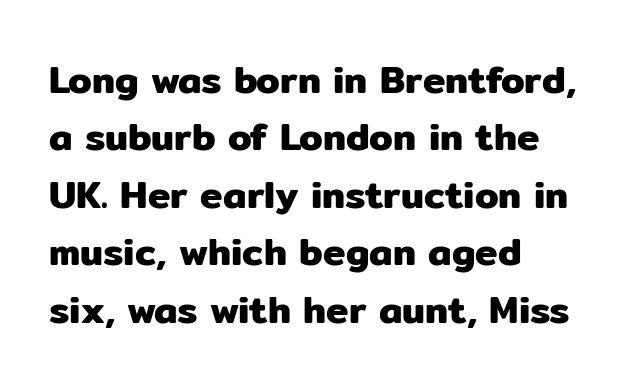
{"serif": "no", "italic": "no", "width": "normal", "stroke_contrast": "low", "x_height": "medium", "monospaced": "no", "underline": "no", "align": "left", "line_spacing": "normal", "line_spacing_ratio": 1.51, "letter_spacing": "normal", "letter_spacing_em": 0.0, "glyph_px": 38}
